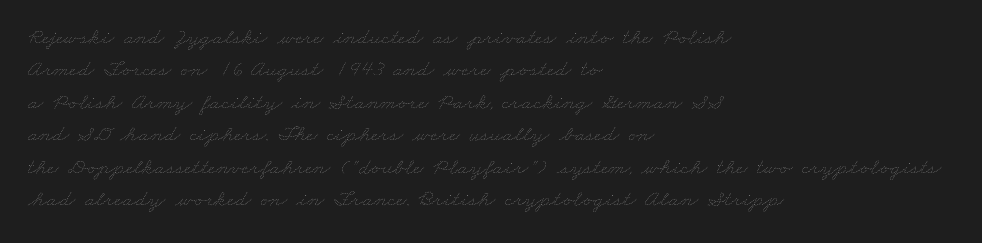
Successive baselines arrive at the customary interval. Standard letterfit; no display-style spreading of the glyphs. Any mark beneath the type? The region is blank. Every row of glyphs begins at an identical x-position on the left. The weight tops out at a normal text grade.
